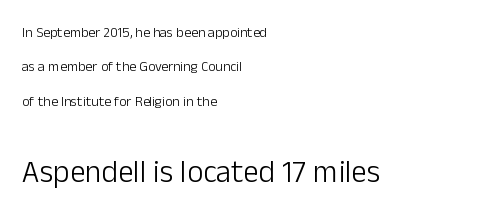
The image shows 31 px light sans-serif type, upright; set left-aligned, loose line spacing (2.45x), normal letter spacing, not underlined; the second (bottom) block is 2.21x larger; low stroke contrast and a medium x-height.
